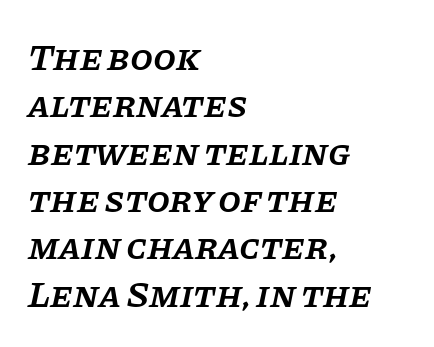
The image shows 37 px semibold serif type, italic (leaning right); set left-aligned, normal line spacing (1.28x), normal letter spacing, not underlined; low stroke contrast and a large x-height.
